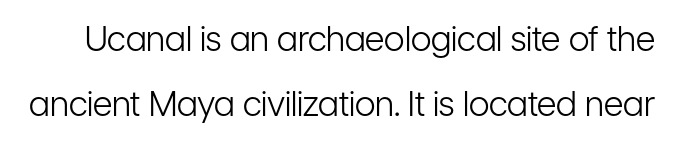
Does extra space separate the letters? No, they use regular spacing. The lettering holds an erect, upright posture throughout. The passage shown is typed in a proportional face where columns would drift. The typeface chosen for these lines omits serifs. The passage shown is not bold in any degree.
